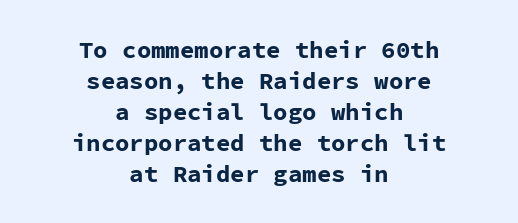
{"italic": "no", "bold": "yes", "underline": "no", "align": "center", "line_spacing": "normal", "line_spacing_ratio": 1.29, "letter_spacing": "normal", "letter_spacing_em": 0.0, "glyph_px": 24}
